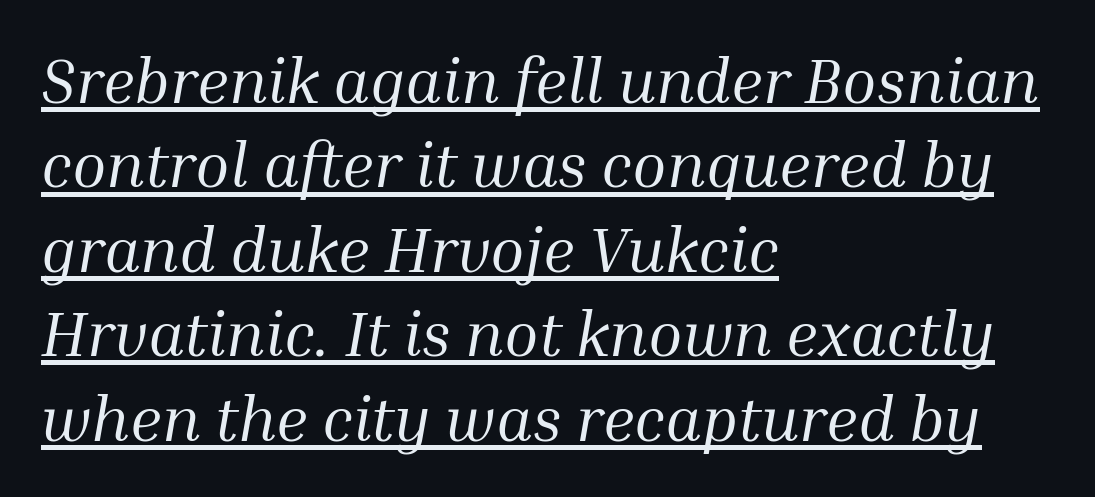
Is this a fixed-width face? No — the glyphs have proportional, varying widths. Words appear dense and cohesive because spacing is normal. Underlining? Definitely there. The cut favours lightness, reaching ordinary text weight at its darkest.
